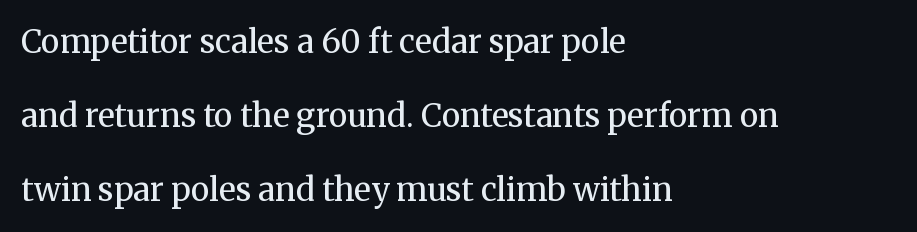
Q: Is the text bold? A: No.
Q: Is the text italic (slanted)? A: No, it is upright.
Q: Is the typeface a serif or a sans-serif typeface? A: Serif.
Q: Is the text underlined? A: No.
Q: How is the paragraph aligned? A: Left-aligned.
Q: Is the spacing between letters normal or unusually wide? A: Normal.
Q: Is the spacing between lines tight, normal or loose? A: Loose.
Q: Width (condensed, normal, or wide)? A: Normal.
Q: Stroke contrast? A: Medium.
Q: x-height? A: Medium.
Q: Monospaced? A: No.
